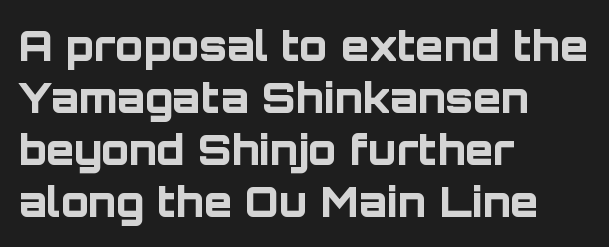
{"serif": "no", "italic": "no", "bold": "yes", "weight": "bold", "width": "normal", "stroke_contrast": "low", "x_height": "large", "monospaced": "no", "underline": "no", "align": "left", "line_spacing": "normal", "line_spacing_ratio": 1.27, "letter_spacing": "normal", "letter_spacing_em": 0.0, "glyph_px": 41}
